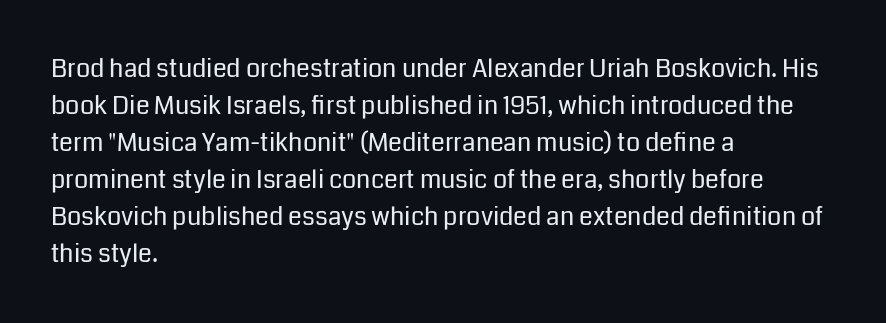
{"italic": "no", "bold": "no", "underline": "no", "align": "left", "line_spacing": "normal", "line_spacing_ratio": 1.48, "letter_spacing": "normal", "letter_spacing_em": 0.0, "glyph_px": 25}
